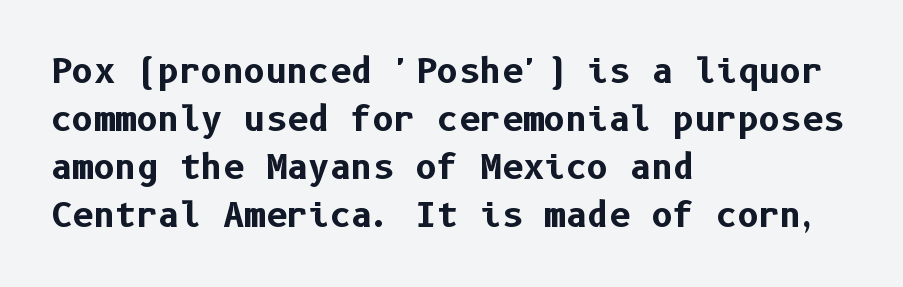
Q: Is the text bold? A: Yes.
Q: Is the text italic (slanted)? A: No, it is upright.
Q: Is the typeface a serif or a sans-serif typeface? A: Sans-serif.
Q: Is the text underlined? A: No.
Q: How is the paragraph aligned? A: Left-aligned.
Q: Is the spacing between letters normal or unusually wide? A: Normal.
Q: Is the spacing between lines tight, normal or loose? A: Normal.
Q: Width (condensed, normal, or wide)? A: Normal.
Q: Stroke contrast? A: Low.
Q: x-height? A: Medium.
